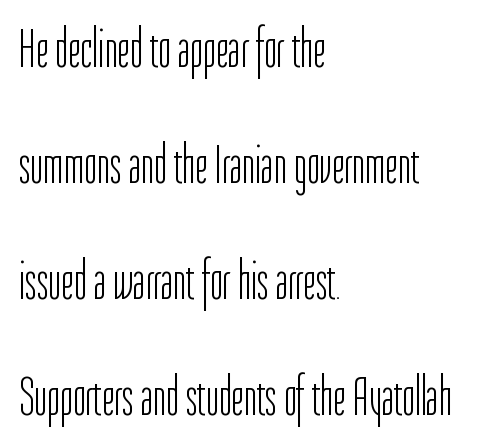
Q: Is the text bold? A: No.
Q: Is the text italic (slanted)? A: No, it is upright.
Q: Is the typeface a serif or a sans-serif typeface? A: Sans-serif.
Q: Is the text underlined? A: No.
Q: How is the paragraph aligned? A: Left-aligned.
Q: Is the spacing between letters normal or unusually wide? A: Normal.
Q: Is the spacing between lines tight, normal or loose? A: Loose.
Q: Width (condensed, normal, or wide)? A: Condensed.
Q: Stroke contrast? A: Low.
Q: x-height? A: Medium.
Q: Monospaced? A: No.
